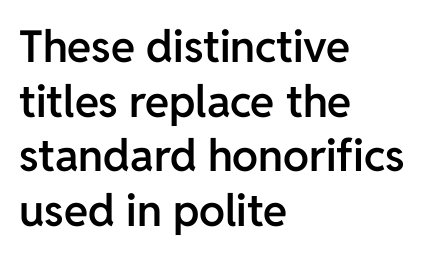
Q: Is the text bold? A: Semi-bold.
Q: Is the text italic (slanted)? A: No, it is upright.
Q: Is the typeface a serif or a sans-serif typeface? A: Sans-serif.
Q: Is the text underlined? A: No.
Q: How is the paragraph aligned? A: Left-aligned.
Q: Is the spacing between letters normal or unusually wide? A: Normal.
Q: Width (condensed, normal, or wide)? A: Normal.
Q: Stroke contrast? A: Low.
Q: x-height? A: Medium.
Q: Monospaced? A: No.
